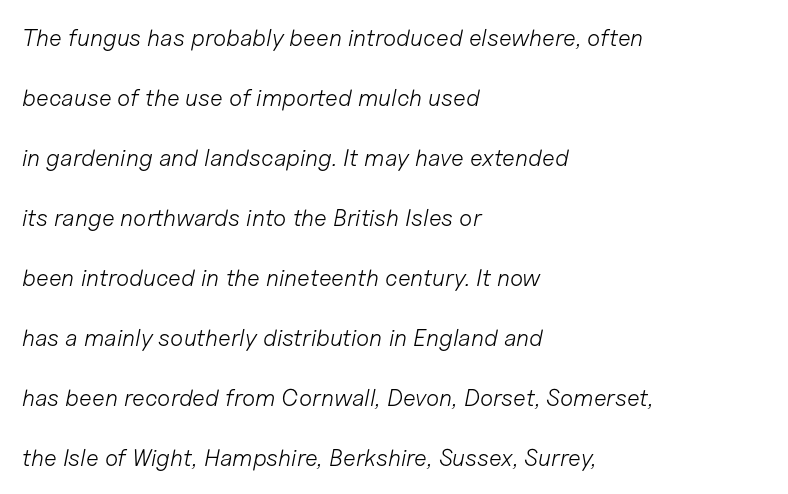
The image shows 24 px text type, italic (leaning right); set left-aligned, loose line spacing (2.5x), normal letter spacing, not underlined.
